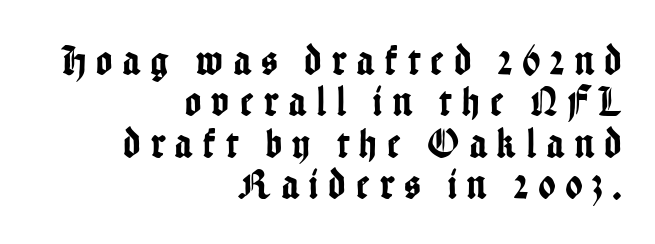
{"serif": "no", "italic": "no", "width": "condensed", "stroke_contrast": "low", "x_height": "medium", "monospaced": "no", "underline": "no", "align": "right", "line_spacing": "tight", "line_spacing_ratio": 0.96, "letter_spacing": "wide", "letter_spacing_em": 0.25, "glyph_px": 43}
